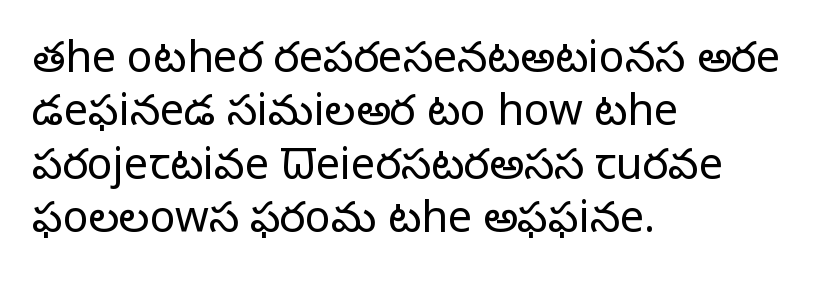
The image shows 43 px light sans-serif type, upright; set left-aligned, line spacing 1.24x, normal letter spacing, not underlined; low stroke contrast and a medium x-height.
